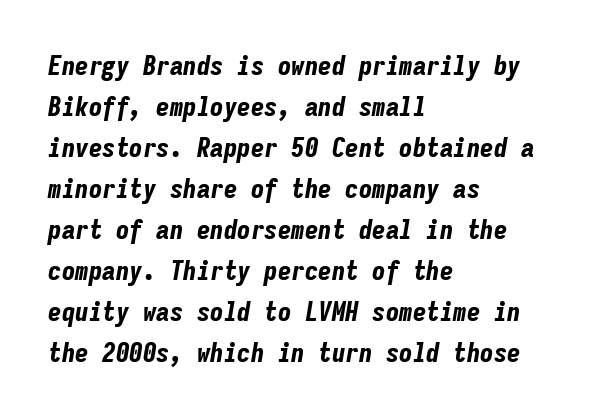
Q: Is the text bold? A: Yes.
Q: Is the text italic (slanted)? A: Yes, it leans right by about 9 degrees.
Q: Is the text underlined? A: No.
Q: How is the paragraph aligned? A: Left-aligned.
Q: Is the spacing between letters normal or unusually wide? A: Normal.
Q: Is the spacing between lines tight, normal or loose? A: Normal.
